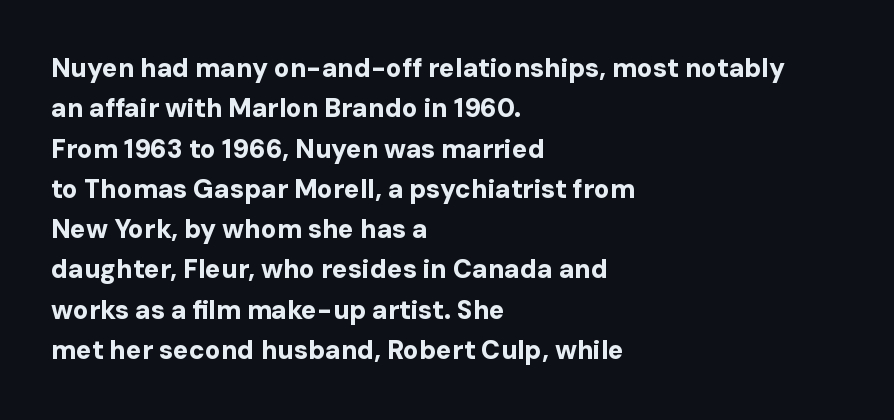
{"italic": "no", "bold": "yes", "underline": "no", "align": "left", "line_spacing": "normal", "line_spacing_ratio": 1.55, "letter_spacing": "normal", "letter_spacing_em": 0.0, "glyph_px": 26}
